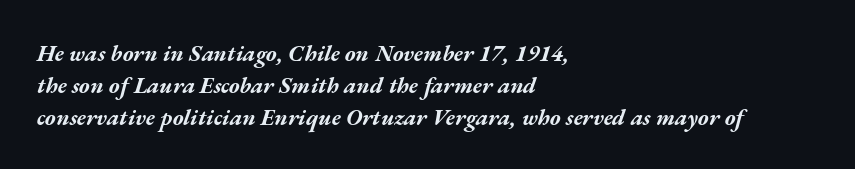
Students, note that the glyphs here touch the page at normal intervals. The lines in this sample share a left origin and differ only in where they stop. Normally led — the rows are evenly, conventionally spaced. As a designer I'd log this as weight 700, bold.
